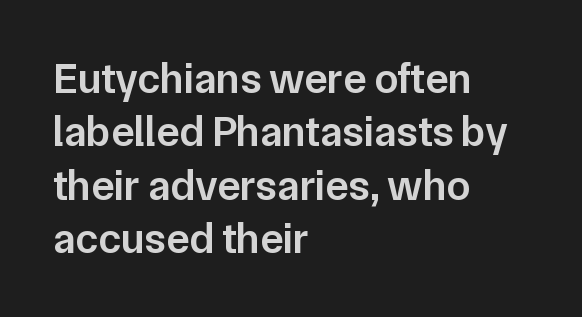
Q: Is the text bold? A: Semi-bold.
Q: Is the text italic (slanted)? A: No, it is upright.
Q: Is the typeface a serif or a sans-serif typeface? A: Sans-serif.
Q: Is the text underlined? A: No.
Q: How is the paragraph aligned? A: Left-aligned.
Q: Is the spacing between letters normal or unusually wide? A: Normal.
Q: Width (condensed, normal, or wide)? A: Normal.
Q: Stroke contrast? A: Low.
Q: x-height? A: Medium.
Q: Monospaced? A: No.
